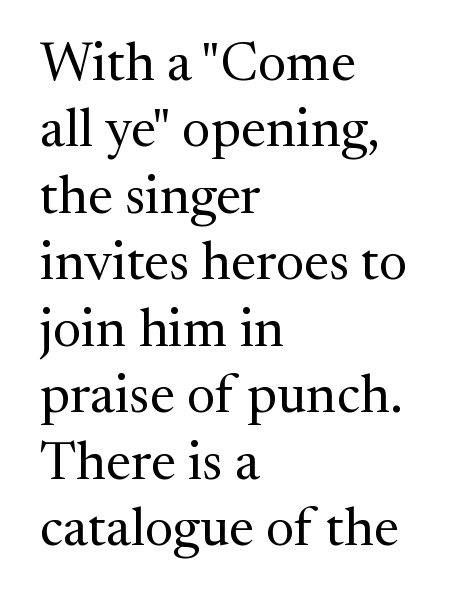
The image shows 54 px regular-weight serif type, upright; set left-aligned, line spacing 1.23x, normal letter spacing, not underlined; medium stroke contrast and a medium x-height.
